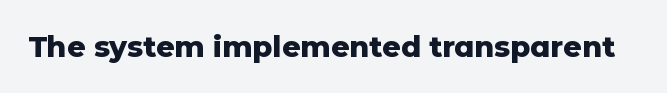
Q: Is the text bold? A: Yes.
Q: Is the text italic (slanted)? A: No, it is upright.
Q: Is the typeface a serif or a sans-serif typeface? A: Sans-serif.
Q: Is the text underlined? A: No.
Q: Is the spacing between letters normal or unusually wide? A: Normal.
Q: Width (condensed, normal, or wide)? A: Normal.
Q: Stroke contrast? A: Low.
Q: x-height? A: Medium.
Q: Monospaced? A: No.
